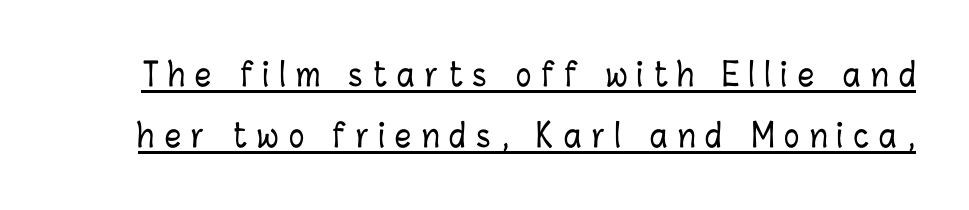
Q: Is the text italic (slanted)? A: No, it is upright.
Q: Is the text underlined? A: Yes.
Q: Is the spacing between letters normal or unusually wide? A: Unusually wide.
Q: Is the spacing between lines tight, normal or loose? A: Loose.
Q: Width (condensed, normal, or wide)? A: Condensed.
Q: Stroke contrast? A: Low.
Q: x-height? A: Medium.
Q: Monospaced? A: No.
